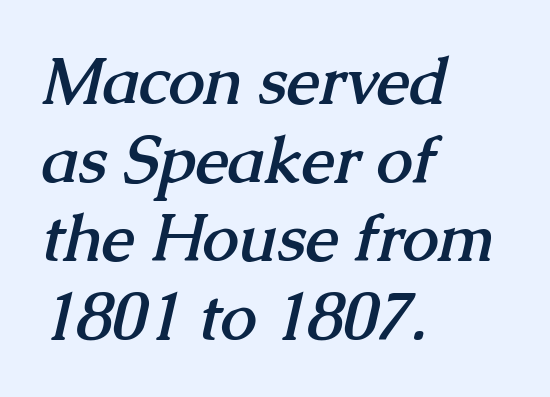
The typeface chosen for these lines features serifs. Rule under the text: the space is simply empty. If you drew a ruler down the left edge, every line would touch it. Heavy, bold letterforms. Here the glyphs are tracked normally, forming tight word shapes. Varying glyph widths throughout — classic text-font behaviour.
